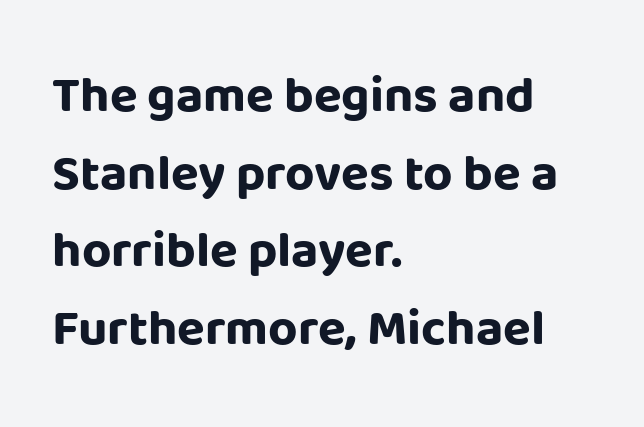
The image shows 51 px bold sans-serif type, upright; set left-aligned, normal line spacing (1.52x), normal letter spacing, not underlined; low stroke contrast and a large x-height.
